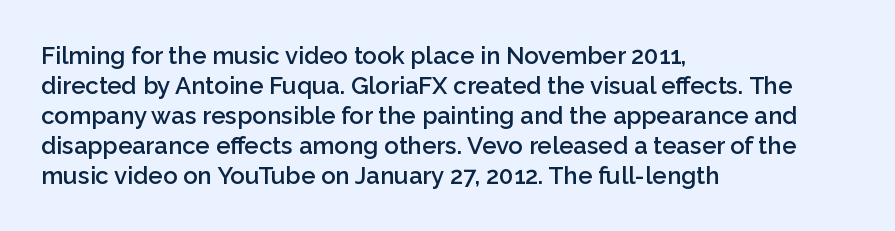
Q: Is the text bold? A: Semi-bold.
Q: Is the text italic (slanted)? A: No, it is upright.
Q: Is the text underlined? A: No.
Q: How is the paragraph aligned? A: Left-aligned.
Q: Is the spacing between letters normal or unusually wide? A: Normal.
Q: Is the spacing between lines tight, normal or loose? A: Normal.
